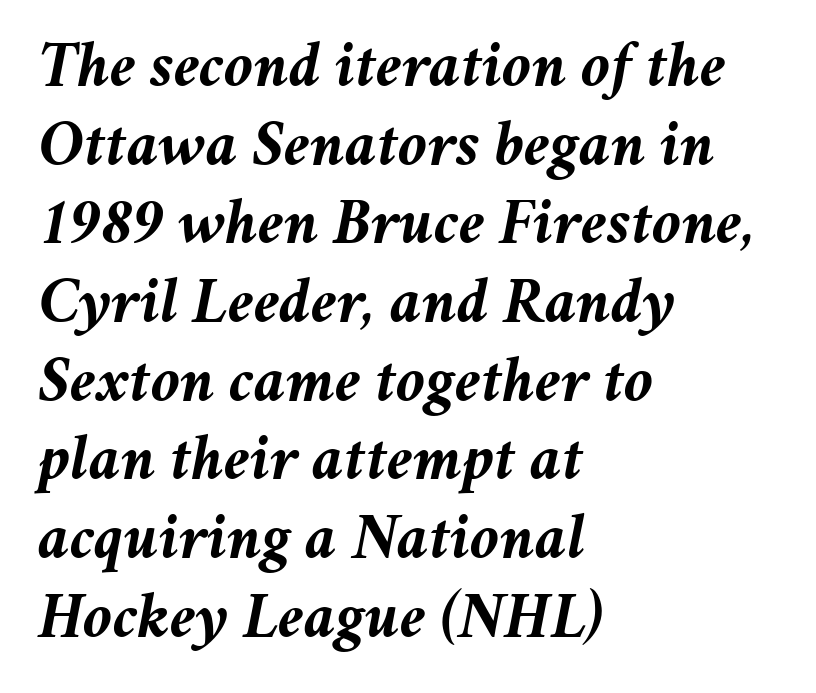
Q: Is the text bold? A: Yes.
Q: Is the text italic (slanted)? A: Yes, it leans right by about 11 degrees.
Q: Is the text underlined? A: No.
Q: How is the paragraph aligned? A: Left-aligned.
Q: Is the spacing between letters normal or unusually wide? A: Normal.
Q: Width (condensed, normal, or wide)? A: Normal.
Q: Stroke contrast? A: Medium.
Q: x-height? A: Medium.
Q: Monospaced? A: No.
